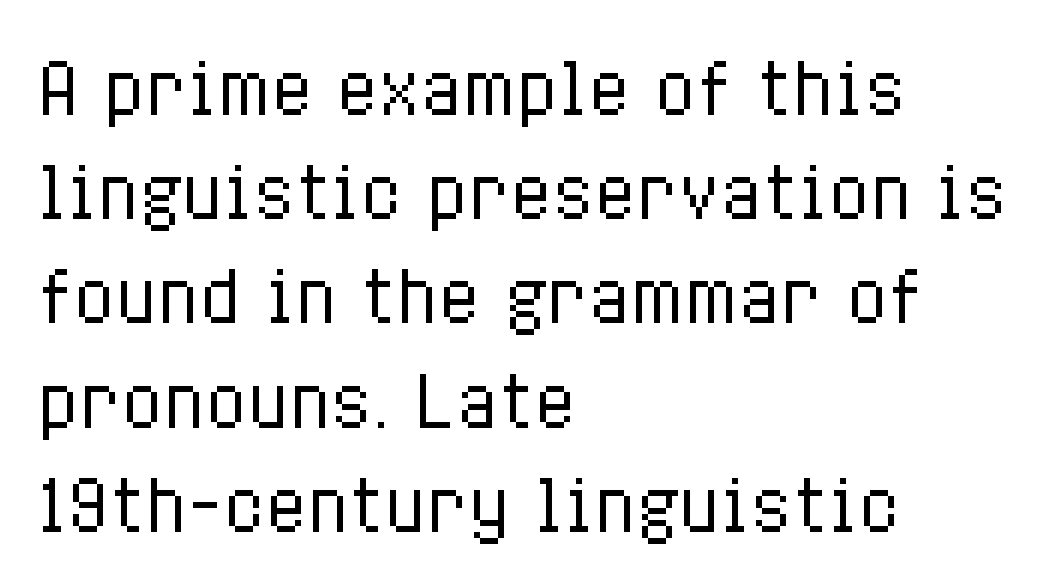
{"italic": "no", "bold": "no", "weight": "regular", "width": "condensed", "stroke_contrast": "low", "x_height": "medium", "monospaced": "no", "underline": "no", "align": "left", "line_spacing": "normal", "line_spacing_ratio": 1.51, "letter_spacing": "normal", "letter_spacing_em": 0.0, "glyph_px": 69}
